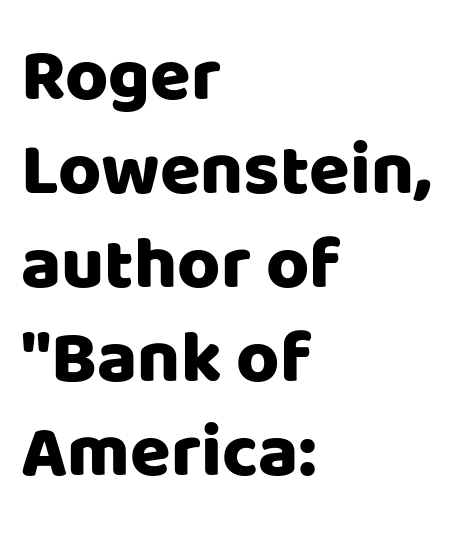
How are the letters spaced? Ordinarily, with no added tracking. Each letter keeps its own natural width here, so spacing adapts to shape. The area under the type is left untouched. The lettering stays uniformly vertical, giving the passage a roman look.
